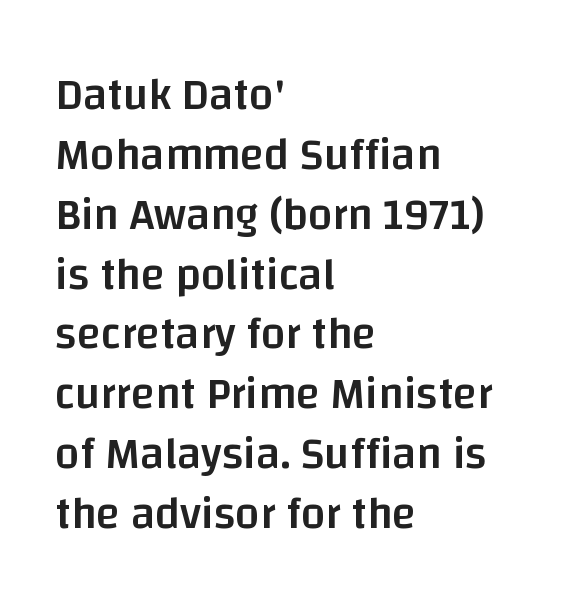
The image shows 44 px semibold sans-serif type, upright; set left-aligned, normal line spacing (1.36x), normal letter spacing, not underlined; low stroke contrast and a large x-height.
